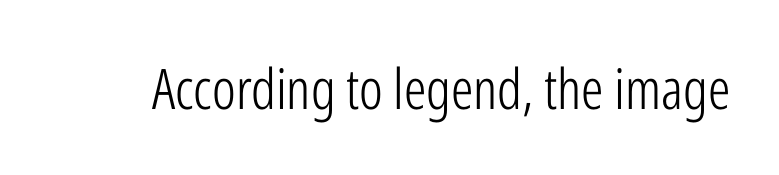
The cut favours lightness, reaching ordinary text weight at its darkest. Note the varied advance widths — an 'i' is clearly narrower than an 'm'. Is the letter spacing exaggerated? No — it looks like the ordinary default. A clean baseline with only descenders dipping below it. In terms of letterform style, serifs are entirely absent. Characters remain perfectly vertical along every line.
